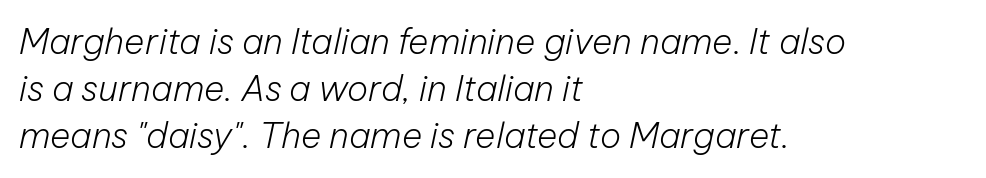
{"italic": "yes", "lean": "right", "slant_degrees": 12, "bold": "no", "weight": "light", "width": "normal", "stroke_contrast": "low", "x_height": "medium", "monospaced": "no", "underline": "no", "align": "left", "line_spacing": "normal", "line_spacing_ratio": 1.35, "letter_spacing": "normal", "letter_spacing_em": 0.0, "glyph_px": 35}
